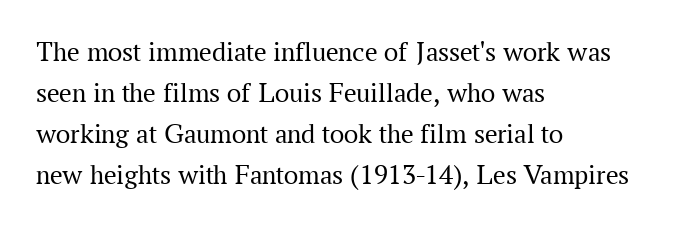
Q: Is the text bold? A: No.
Q: Is the text italic (slanted)? A: No, it is upright.
Q: Is the typeface a serif or a sans-serif typeface? A: Serif.
Q: Is the text underlined? A: No.
Q: How is the paragraph aligned? A: Left-aligned.
Q: Is the spacing between letters normal or unusually wide? A: Normal.
Q: Is the spacing between lines tight, normal or loose? A: Normal.
Q: Width (condensed, normal, or wide)? A: Normal.
Q: Stroke contrast? A: Medium.
Q: x-height? A: Medium.
Q: Monospaced? A: No.
